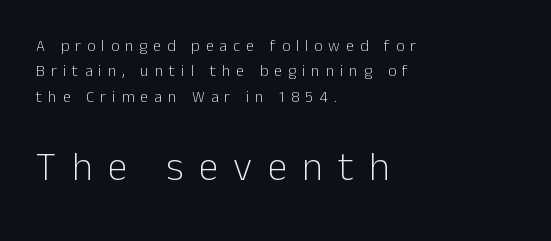
The image shows 40 px light sans-serif type, upright; set left-aligned, normal line spacing (1.59x), unusually wide letter spacing (+0.38 em), not underlined; the second (bottom) block is 2.5x larger; low stroke contrast and a medium x-height.
